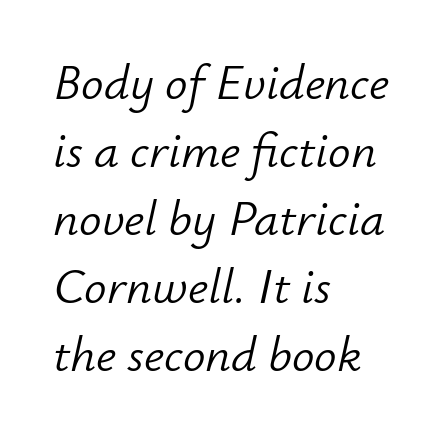
Note the varied advance widths — an 'i' is clearly narrower than an 'm'. Underline: absent. Every row of glyphs begins at an identical x-position on the left. Nobody touched the tracking dial on this one. The letters look calm and open, with moderate or lighter stems.
